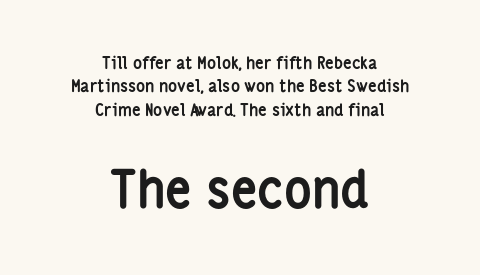
Q: Is the text bold? A: Yes.
Q: Is the text italic (slanted)? A: No, it is upright.
Q: Is the typeface a serif or a sans-serif typeface? A: Sans-serif.
Q: Is the text underlined? A: No.
Q: How is the paragraph aligned? A: Centered.
Q: Is the spacing between letters normal or unusually wide? A: Normal.
Q: Is the spacing between lines tight, normal or loose? A: Normal.
Q: Which block of text is set in a larger size, the first (top) or the second (bottom)? A: The second (bottom) one.
Q: Width (condensed, normal, or wide)? A: Condensed.
Q: Stroke contrast? A: Low.
Q: x-height? A: Medium.
Q: Monospaced? A: No.
